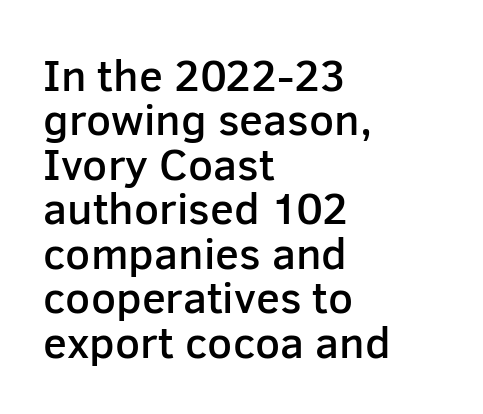
Q: Is the text bold? A: Semi-bold.
Q: Is the text italic (slanted)? A: No, it is upright.
Q: Is the typeface a serif or a sans-serif typeface? A: Sans-serif.
Q: Is the text underlined? A: No.
Q: How is the paragraph aligned? A: Left-aligned.
Q: Is the spacing between letters normal or unusually wide? A: Normal.
Q: Is the spacing between lines tight, normal or loose? A: Tight.
Q: Width (condensed, normal, or wide)? A: Normal.
Q: Stroke contrast? A: Low.
Q: x-height? A: Medium.
Q: Monospaced? A: No.
